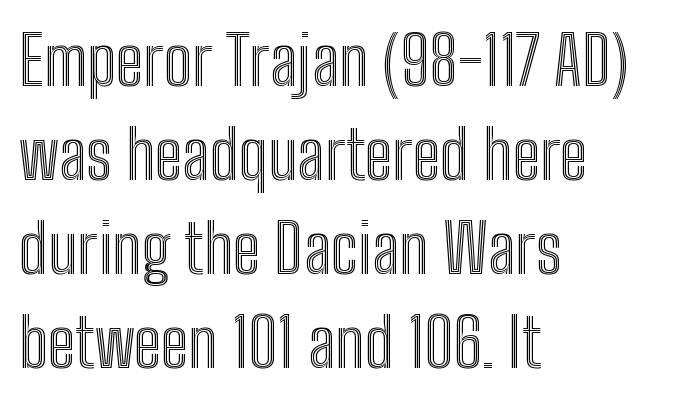
Note the varied advance widths — an 'i' is clearly narrower than an 'm'. The letters stand upright; this is a roman face. The baseline area is clear. One glance says typical: line gaps are just what's usual. The typesetter chose a ragged-right arrangement here. Standard letterfit; no display-style spreading of the glyphs.
